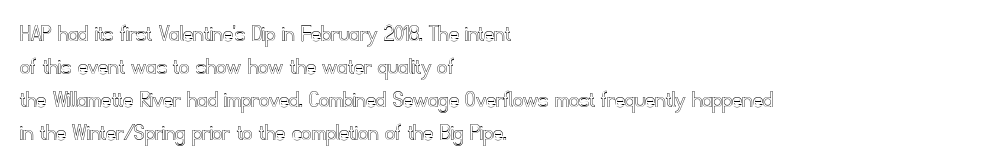
Q: Is the text italic (slanted)? A: No, it is upright.
Q: Is the text underlined? A: No.
Q: How is the paragraph aligned? A: Left-aligned.
Q: Is the spacing between letters normal or unusually wide? A: Normal.
Q: Is the spacing between lines tight, normal or loose? A: Normal.
